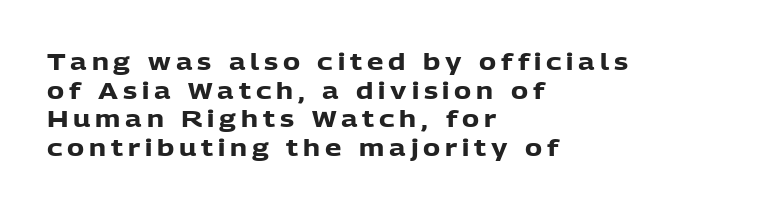
Bare-footed words on every line. Where is the straight margin? On the left. You'd pick this weight for a headline — it's a proper bold. This is the regular roman posture of the typeface.
